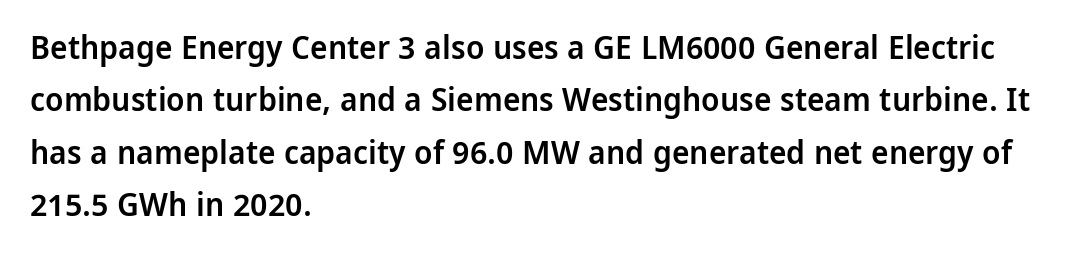
{"serif": "no", "italic": "no", "bold": "semi", "weight": "semibold", "width": "normal", "stroke_contrast": "low", "x_height": "medium", "monospaced": "no", "underline": "no", "align": "left", "line_spacing": "normal", "line_spacing_ratio": 1.59, "letter_spacing": "normal", "letter_spacing_em": 0.0, "glyph_px": 33}
